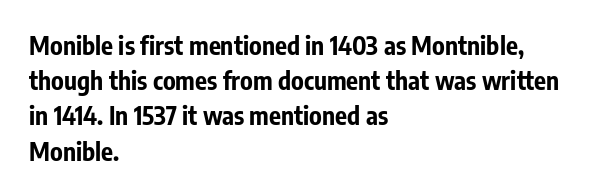
Q: Is the text bold? A: Yes.
Q: Is the text italic (slanted)? A: No, it is upright.
Q: Is the text underlined? A: No.
Q: How is the paragraph aligned? A: Left-aligned.
Q: Is the spacing between letters normal or unusually wide? A: Normal.
Q: Is the spacing between lines tight, normal or loose? A: Normal.
